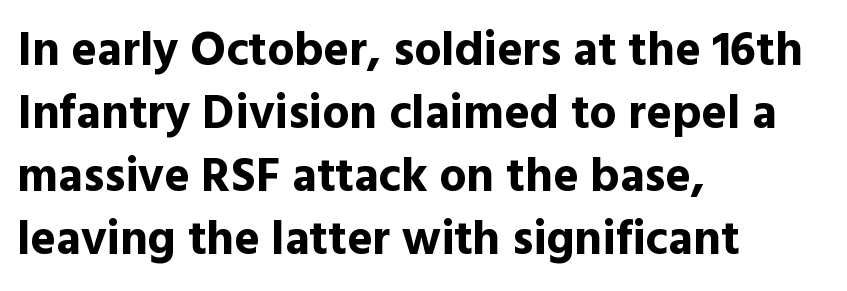
Q: Is the text bold? A: Yes.
Q: Is the text italic (slanted)? A: No, it is upright.
Q: Is the typeface a serif or a sans-serif typeface? A: Sans-serif.
Q: Is the text underlined? A: No.
Q: How is the paragraph aligned? A: Left-aligned.
Q: Is the spacing between letters normal or unusually wide? A: Normal.
Q: Is the spacing between lines tight, normal or loose? A: Normal.
Q: Width (condensed, normal, or wide)? A: Normal.
Q: x-height? A: Medium.
Q: Monospaced? A: No.
